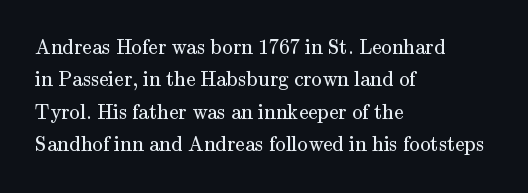
{"italic": "no", "bold": "no", "underline": "no", "align": "left", "line_spacing": "normal", "line_spacing_ratio": 1.54, "letter_spacing": "normal", "letter_spacing_em": 0.0, "glyph_px": 21}
